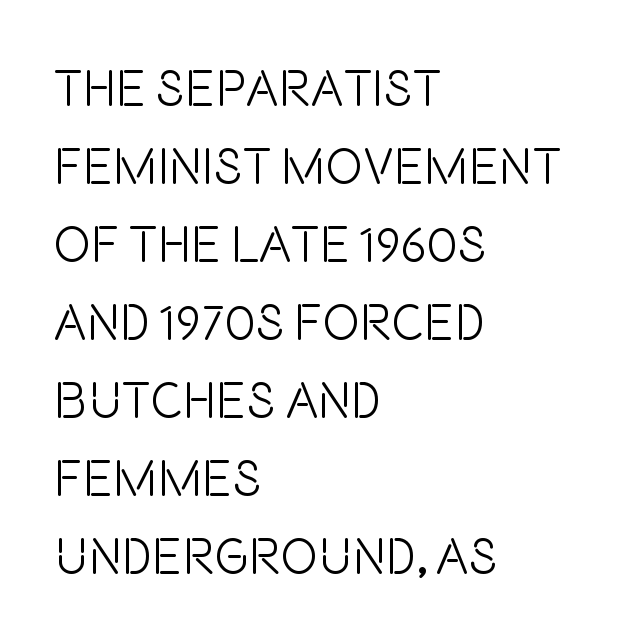
You could call the tracking neutral — neither tight nor loose. A typesetter would call this leading conventional body-copy spacing. Every row of glyphs begins at an identical x-position on the left. This is sans-serif lettering, the kind often seen on screens and signage. If you drew a line through each stem, it would be perfectly vertical. These lines are rendered in a variable-pitch font.
